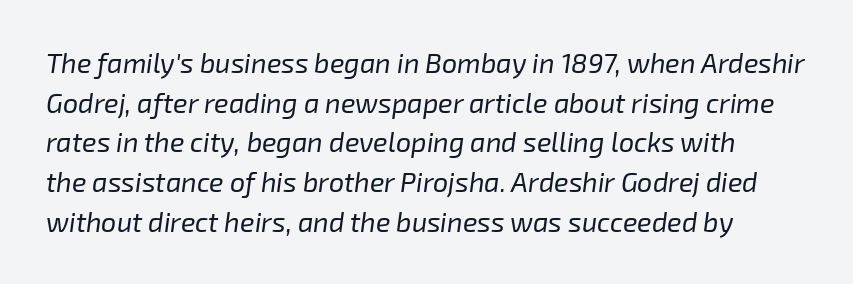
The image shows 27 px text type, italic (leaning right); set normal line spacing (1.47x), normal letter spacing, not underlined.
